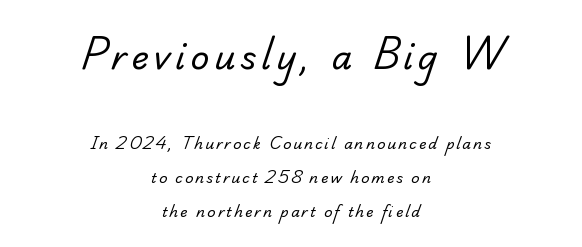
Note the varied advance widths — an 'i' is clearly narrower than an 'm'. The initial chunk of copy outweighs the following chunk in type size. This rendering uses center alignment, leaving both contours irregular but symmetric. Summary of weight: not heavy and not bold. The passage shown stacks its lines with a broad gap.
